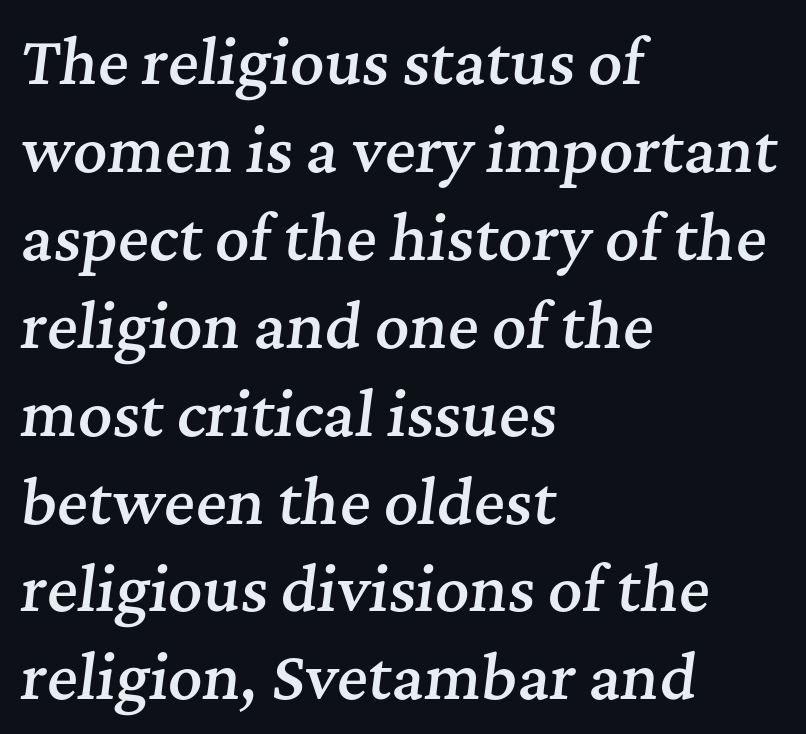
Q: Is the text bold? A: Semi-bold.
Q: Is the text italic (slanted)? A: Yes, it leans right by about 7 degrees.
Q: Is the typeface a serif or a sans-serif typeface? A: Serif.
Q: Is the text underlined? A: No.
Q: How is the paragraph aligned? A: Left-aligned.
Q: Is the spacing between letters normal or unusually wide? A: Normal.
Q: Is the spacing between lines tight, normal or loose? A: Normal.
Q: Width (condensed, normal, or wide)? A: Normal.
Q: Stroke contrast? A: Medium.
Q: x-height? A: Medium.
Q: Monospaced? A: No.
